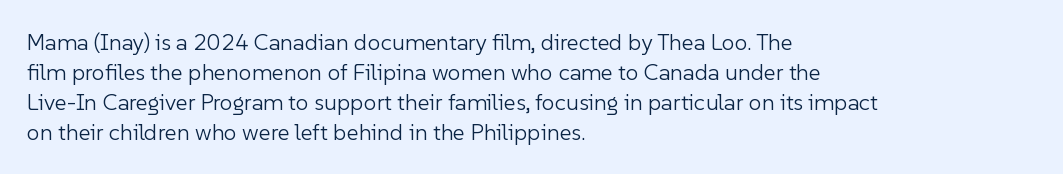
Q: Is the text bold? A: No.
Q: Is the text italic (slanted)? A: No, it is upright.
Q: Is the text underlined? A: No.
Q: How is the paragraph aligned? A: Left-aligned.
Q: Is the spacing between letters normal or unusually wide? A: Normal.
Q: Is the spacing between lines tight, normal or loose? A: Normal.
